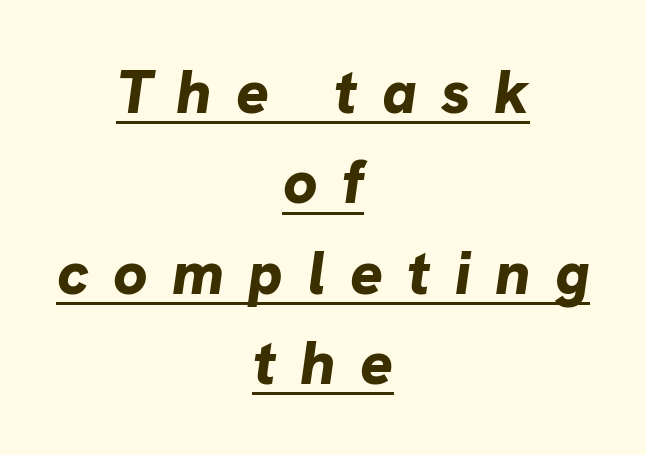
{"italic": "yes", "lean": "right", "slant_degrees": 8, "bold": "yes", "weight": "bold", "width": "normal", "stroke_contrast": "low", "x_height": "medium", "monospaced": "no", "underline": "yes", "align": "center", "line_spacing": "normal", "line_spacing_ratio": 1.48, "letter_spacing": "wide", "letter_spacing_em": 0.4, "glyph_px": 61}
